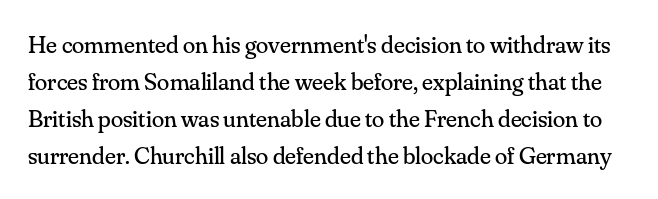
Q: Is the text bold? A: No.
Q: Is the text italic (slanted)? A: No, it is upright.
Q: Is the text underlined? A: No.
Q: Is the spacing between letters normal or unusually wide? A: Normal.
Q: Is the spacing between lines tight, normal or loose? A: Normal.
